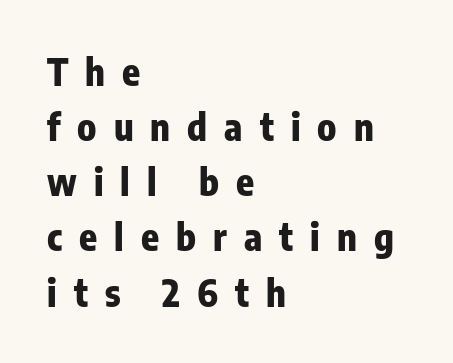
The face used here has the dense, thick strokes of a bold. Notice how the passage keeps a crisp vertical edge on the left only. Serif or sans? Sans — the stroke terminals are bare. Character widths vary here, with narrow letters taking less room than wide ones.
